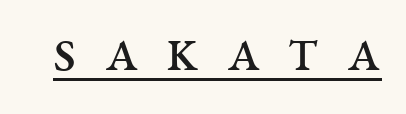
Q: Is the text bold? A: No.
Q: Is the text italic (slanted)? A: No, it is upright.
Q: Is the typeface a serif or a sans-serif typeface? A: Serif.
Q: Is the text underlined? A: Yes.
Q: Is the spacing between letters normal or unusually wide? A: Unusually wide.
Q: Width (condensed, normal, or wide)? A: Wide.
Q: Stroke contrast? A: Medium.
Q: x-height? A: Large.
Q: Monospaced? A: No.
